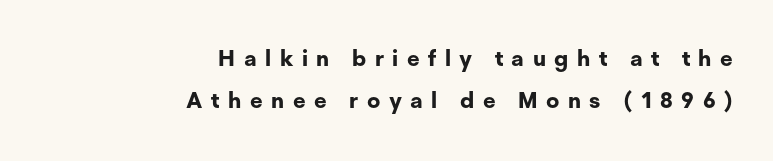
Q: Is the text bold? A: Yes.
Q: Is the text italic (slanted)? A: No, it is upright.
Q: Is the text underlined? A: No.
Q: How is the paragraph aligned? A: Right-aligned.
Q: Is the spacing between letters normal or unusually wide? A: Unusually wide.
Q: Is the spacing between lines tight, normal or loose? A: Loose.
